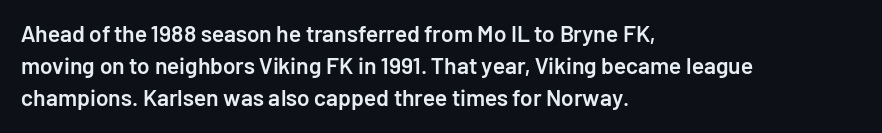
The image shows 23 px text type, upright; set left-aligned, normal line spacing (1.4x), normal letter spacing, not underlined.
